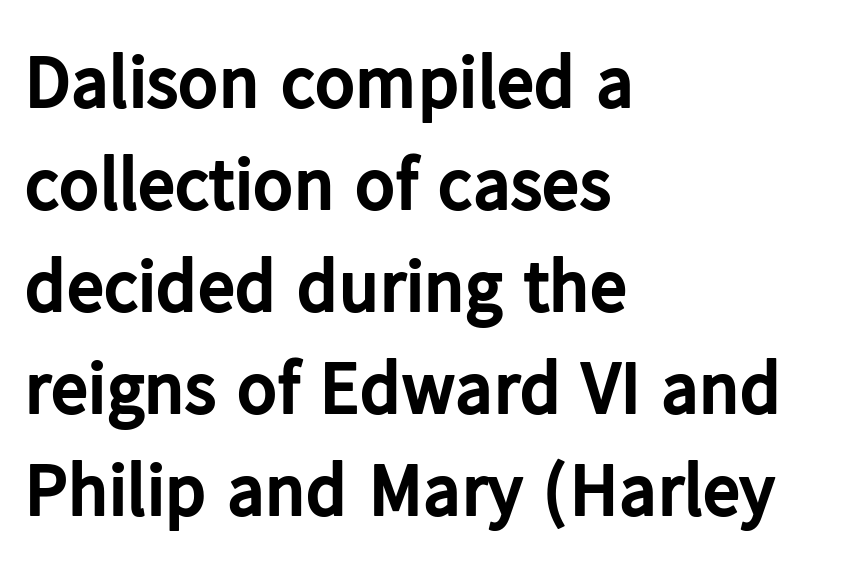
Standard letterfit; no display-style spreading of the glyphs. The space directly below the letters is spotless. A normal amount of white space separates one row of letters from the next. Proportional: the letters do not fall into vertical columns. The glyphs in this specimen are sans serif.
